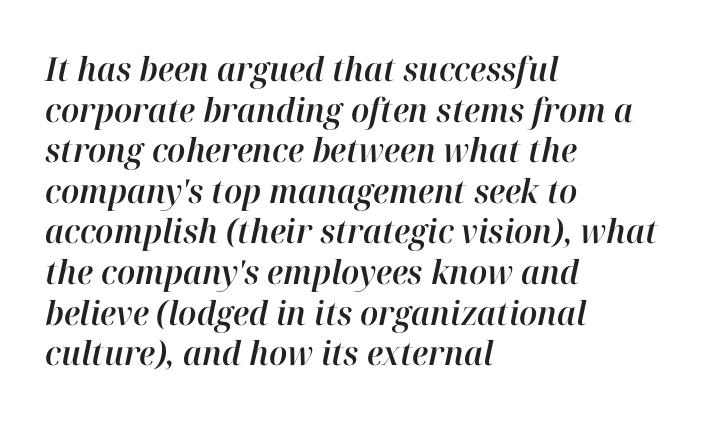
{"italic": "yes", "lean": "right", "slant_degrees": 12, "width": "normal", "stroke_contrast": "high", "x_height": "medium", "monospaced": "no", "underline": "no", "align": "left", "line_spacing_ratio": 1.23, "letter_spacing": "normal", "letter_spacing_em": 0.0, "glyph_px": 33}
